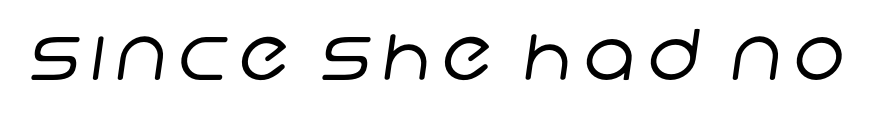
Q: Is the text bold? A: No.
Q: Is the typeface a serif or a sans-serif typeface? A: Sans-serif.
Q: Is the text underlined? A: No.
Q: Width (condensed, normal, or wide)? A: Normal.
Q: Stroke contrast? A: Low.
Q: x-height? A: Large.
Q: Monospaced? A: No.
